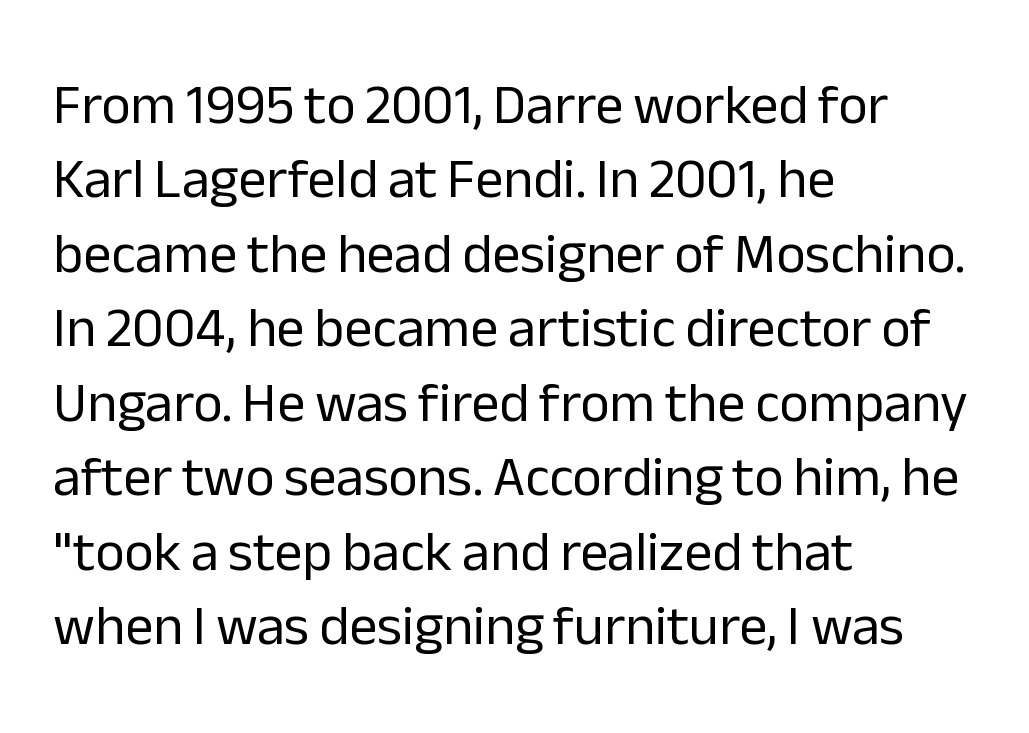
{"serif": "no", "italic": "no", "bold": "no", "weight": "regular", "width": "normal", "stroke_contrast": "low", "x_height": "medium", "monospaced": "no", "underline": "no", "align": "left", "line_spacing": "normal", "line_spacing_ratio": 1.33, "letter_spacing": "normal", "letter_spacing_em": 0.0, "glyph_px": 56}
